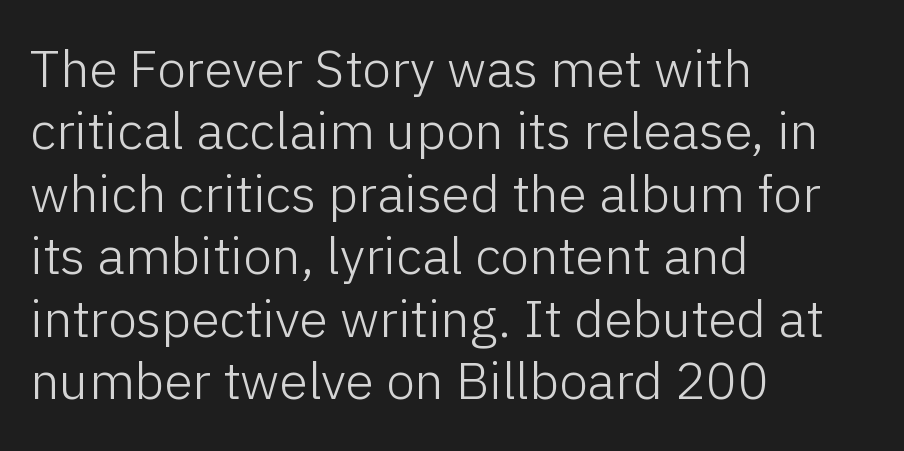
Q: Is the text bold? A: No.
Q: Is the text italic (slanted)? A: No, it is upright.
Q: Is the typeface a serif or a sans-serif typeface? A: Sans-serif.
Q: Is the text underlined? A: No.
Q: How is the paragraph aligned? A: Left-aligned.
Q: Is the spacing between letters normal or unusually wide? A: Normal.
Q: Width (condensed, normal, or wide)? A: Normal.
Q: Stroke contrast? A: Low.
Q: x-height? A: Medium.
Q: Monospaced? A: No.
